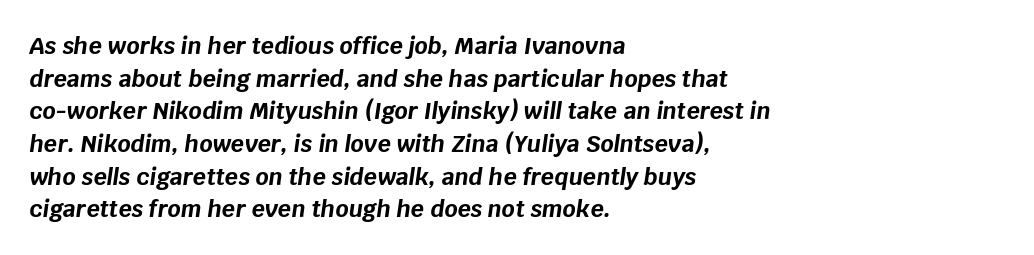
The image shows 23 px bold type, italic (leaning right); set left-aligned, normal line spacing (1.42x), normal letter spacing, not underlined.
